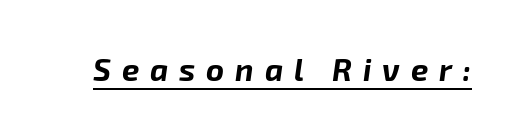
{"italic": "yes", "lean": "right", "slant_degrees": 8, "bold": "yes", "weight": "bold", "width": "normal", "stroke_contrast": "low", "x_height": "medium", "monospaced": "no", "underline": "yes", "letter_spacing": "wide", "letter_spacing_em": 0.35, "glyph_px": 31}
